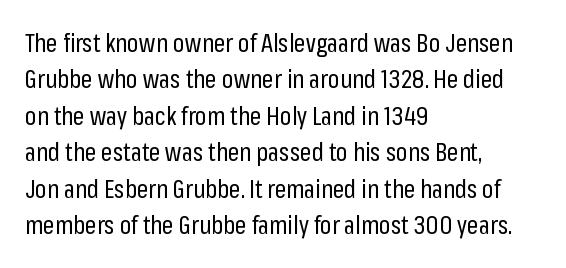
The image shows 25 px text type, upright; set left-aligned, normal line spacing (1.46x), normal letter spacing, not underlined.
